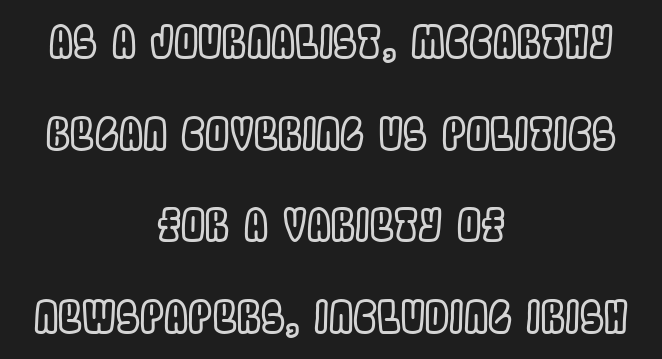
The image shows 43 px condensed type, upright; set centered, loose line spacing (2.13x), normal letter spacing, not underlined; a large x-height.
